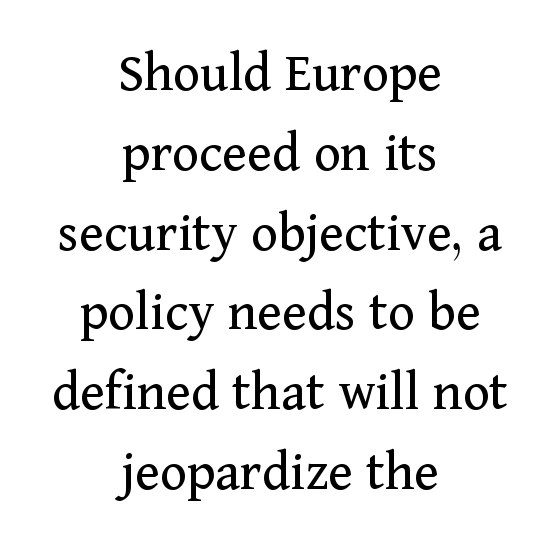
The image shows 57 px regular-weight serif type, upright; set centered, normal line spacing (1.4x), normal letter spacing, not underlined; medium stroke contrast and a medium x-height.
